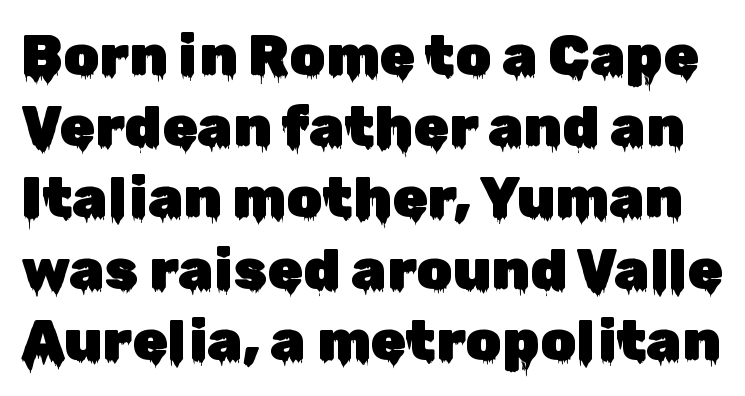
The image shows 57 px sans-serif type, upright; set normal line spacing (1.25x), normal letter spacing, not underlined; low stroke contrast and a medium x-height.
